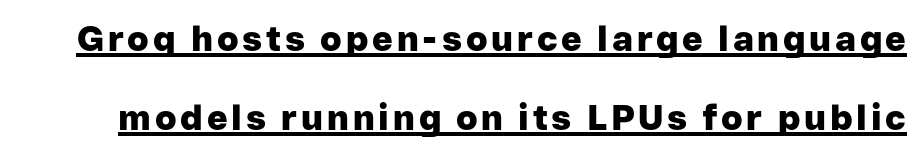
{"serif": "no", "italic": "no", "bold": "yes", "weight": "heavy", "width": "normal", "stroke_contrast": "low", "x_height": "medium", "monospaced": "no", "underline": "yes", "line_spacing": "loose", "line_spacing_ratio": 2.27, "glyph_px": 35}
